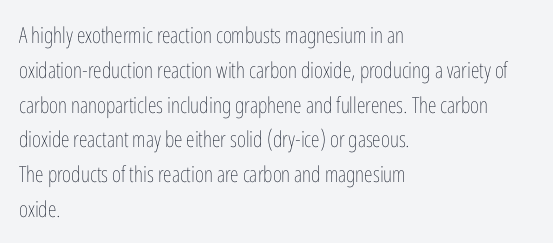
{"italic": "no", "bold": "no", "underline": "no", "align": "left", "line_spacing": "normal", "line_spacing_ratio": 1.58, "letter_spacing": "normal", "letter_spacing_em": 0.0, "glyph_px": 22}
